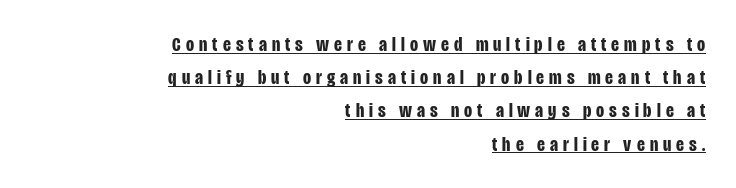
Q: Is the text bold? A: Yes.
Q: Is the text italic (slanted)? A: No, it is upright.
Q: Is the text underlined? A: Yes.
Q: How is the paragraph aligned? A: Right-aligned.
Q: Is the spacing between letters normal or unusually wide? A: Unusually wide.
Q: Is the spacing between lines tight, normal or loose? A: Normal.
